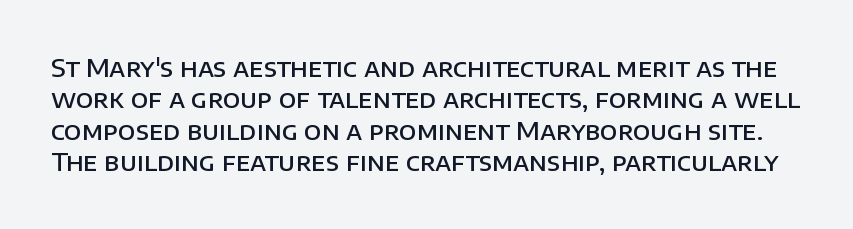
The image shows 25 px text type, upright; set normal line spacing (1.26x), normal letter spacing, not underlined.
